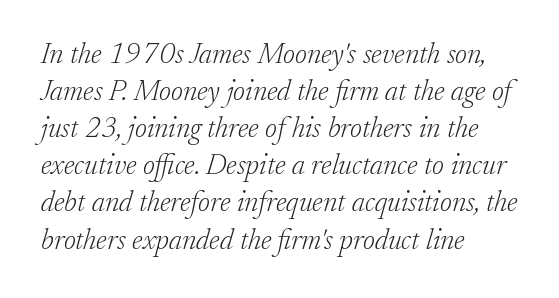
Q: Is the text bold? A: No.
Q: Is the text italic (slanted)? A: Yes, it leans right by about 17 degrees.
Q: Is the typeface a serif or a sans-serif typeface? A: Serif.
Q: Is the text underlined? A: No.
Q: How is the paragraph aligned? A: Left-aligned.
Q: Is the spacing between letters normal or unusually wide? A: Normal.
Q: Is the spacing between lines tight, normal or loose? A: Normal.
Q: Width (condensed, normal, or wide)? A: Normal.
Q: Stroke contrast? A: Low.
Q: x-height? A: Small.
Q: Monospaced? A: No.
